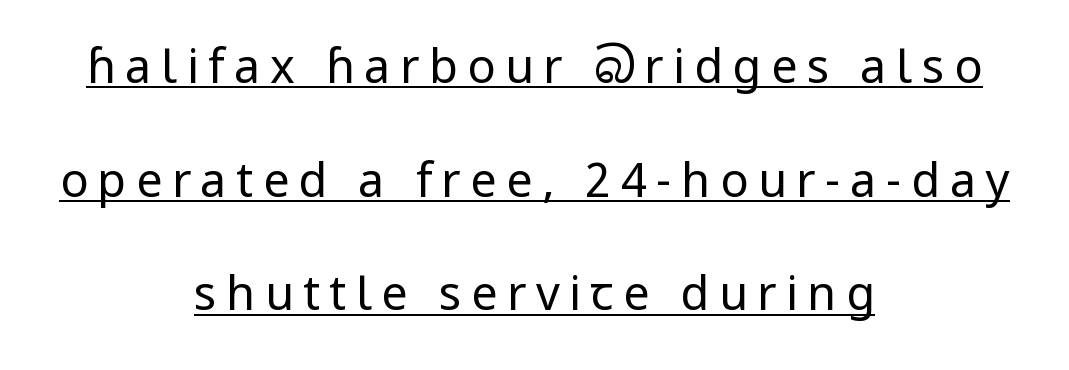
Q: Is the text bold? A: No.
Q: Is the text italic (slanted)? A: No, it is upright.
Q: Is the typeface a serif or a sans-serif typeface? A: Sans-serif.
Q: Is the text underlined? A: Yes.
Q: How is the paragraph aligned? A: Centered.
Q: Is the spacing between letters normal or unusually wide? A: Unusually wide.
Q: Is the spacing between lines tight, normal or loose? A: Loose.
Q: Width (condensed, normal, or wide)? A: Normal.
Q: Stroke contrast? A: Low.
Q: x-height? A: Medium.
Q: Monospaced? A: No.
